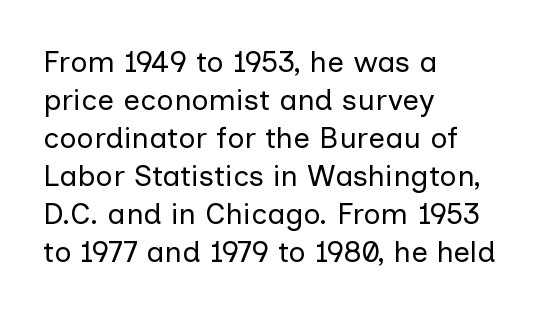
Stems and bowls with no extra thickness — not bold. You could call the tracking neutral — neither tight nor loose. Is this a fixed-width face? No — the glyphs have proportional, varying widths. The font family rendered here belongs to the sans-serif group.
